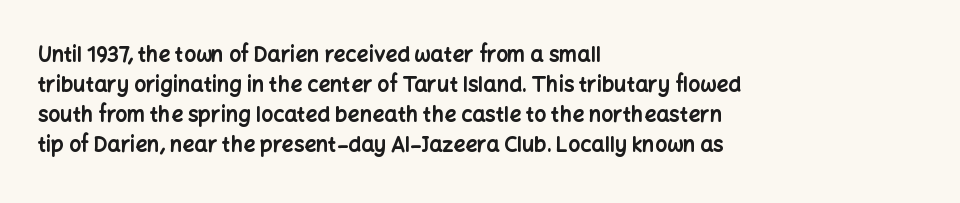
The image shows 21 px bold type, upright; set left-aligned, normal line spacing (1.43x), normal letter spacing, not underlined.
